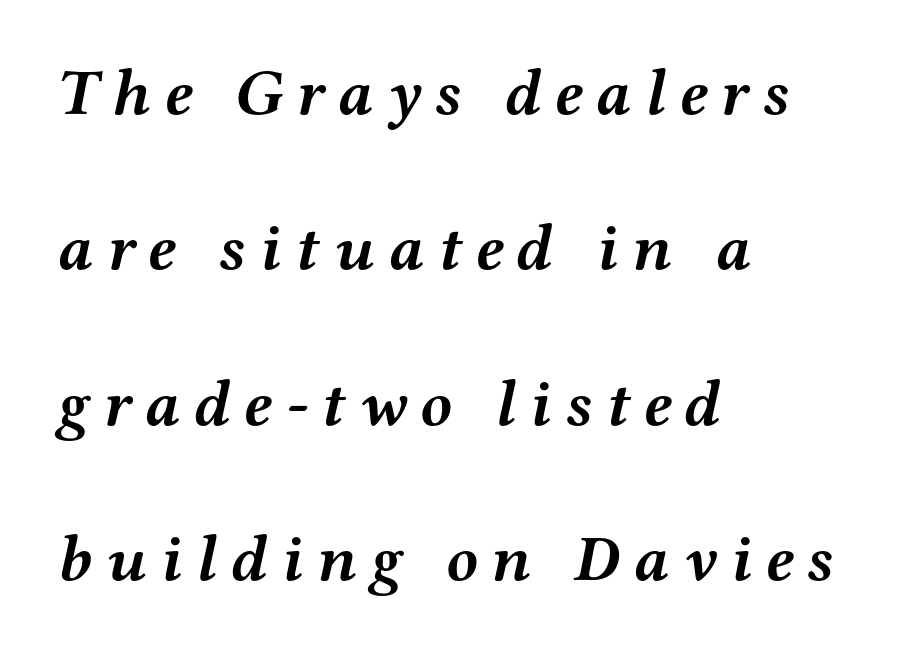
The letters advance in unequal steps, a hallmark of proportional type. Typesetter's note: full bold, strokes at maximum text heaviness. Caption: multi-line text, flush left, ragged right. Observe the wide spacing: letters keep a clear distance from each other. The passage shown leans; its letterforms are oblique. Descenders hang freely into open space.
